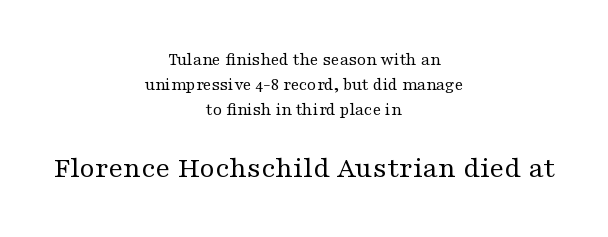
Q: Is the text bold? A: No.
Q: Is the text italic (slanted)? A: No, it is upright.
Q: Is the typeface a serif or a sans-serif typeface? A: Serif.
Q: Is the text underlined? A: No.
Q: How is the paragraph aligned? A: Centered.
Q: Is the spacing between letters normal or unusually wide? A: Normal.
Q: Is the spacing between lines tight, normal or loose? A: Normal.
Q: Which block of text is set in a larger size, the first (top) or the second (bottom)? A: The second (bottom) one.
Q: Width (condensed, normal, or wide)? A: Wide.
Q: Stroke contrast? A: Medium.
Q: x-height? A: Medium.
Q: Monospaced? A: No.
